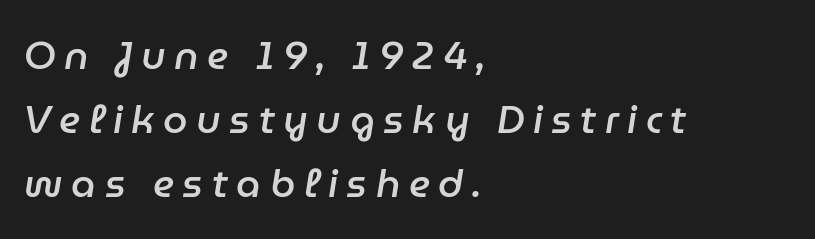
The passage is arranged the way most books set body copy — flush left. The letters advance in unequal steps, a hallmark of proportional type. Has an underline been added? It has not. Moderately thickened strokes mark this as semibold type. Characters follow at a spacing far wider than the type designer built in. The typography opts for an oblique posture over an upright one.
